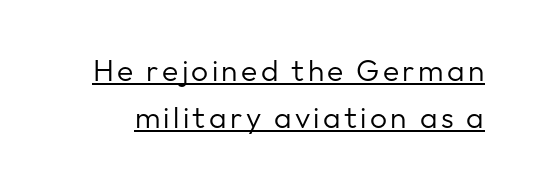
Looks like someone drew a line under every word here. The passage shown is not bold in any degree. Spacing verdict: proportional, widths tailored to each character. The font family rendered here belongs to the sans-serif group. Line spacing here is normal. Do the letters lean? They stand straight.
